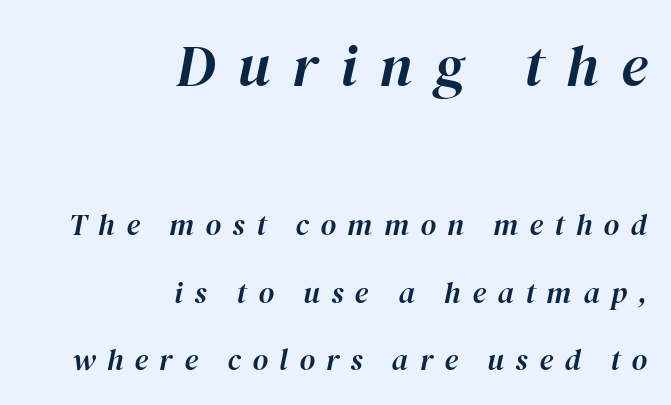
{"italic": "yes", "lean": "right", "slant_degrees": 12, "width": "normal", "stroke_contrast": "high", "x_height": "medium", "monospaced": "no", "underline": "no", "align": "right", "line_spacing": "loose", "line_spacing_ratio": 2.24, "letter_spacing": "wide", "letter_spacing_em": 0.38, "larger_block": "first", "size_ratio": 1.97, "glyph_px": 59}
